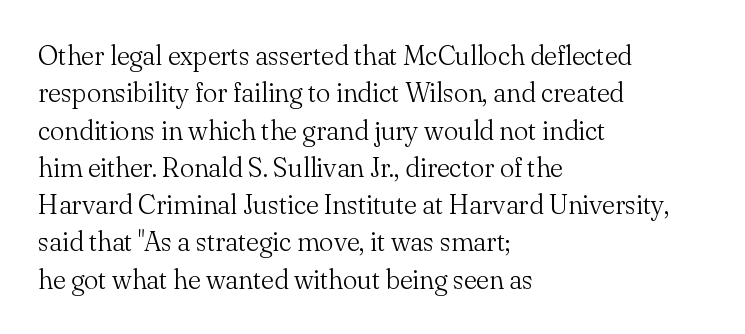
Interline gaps are of average width in this sample. Inter-character spacing is left at the font's built-in metrics. If you drew a line through each stem, it would be perfectly vertical. Words float on clear page, feet unadorned. Each line starts at the same left margin while the right side varies.
